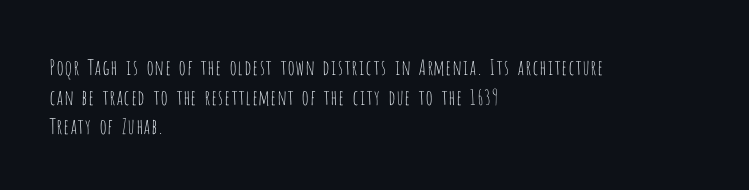
Quick note: underline off. Do the letters lean? They stand straight. The text block is weighted toward the left margin, trailing off unevenly rightward. This rendering leaves character spacing at its baseline value. Vertical spacing — default.
